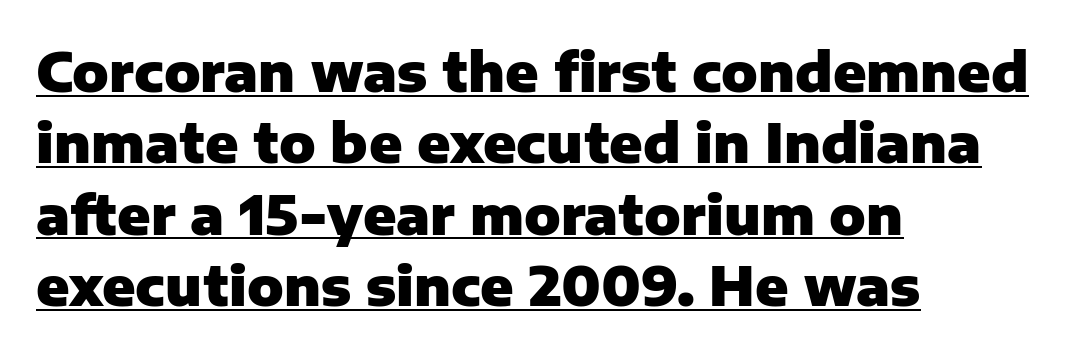
{"serif": "no", "italic": "no", "bold": "yes", "weight": "heavy", "width": "normal", "stroke_contrast": "low", "x_height": "medium", "monospaced": "no", "underline": "yes", "align": "left", "line_spacing": "normal", "line_spacing_ratio": 1.32, "letter_spacing": "normal", "letter_spacing_em": 0.0, "glyph_px": 54}
